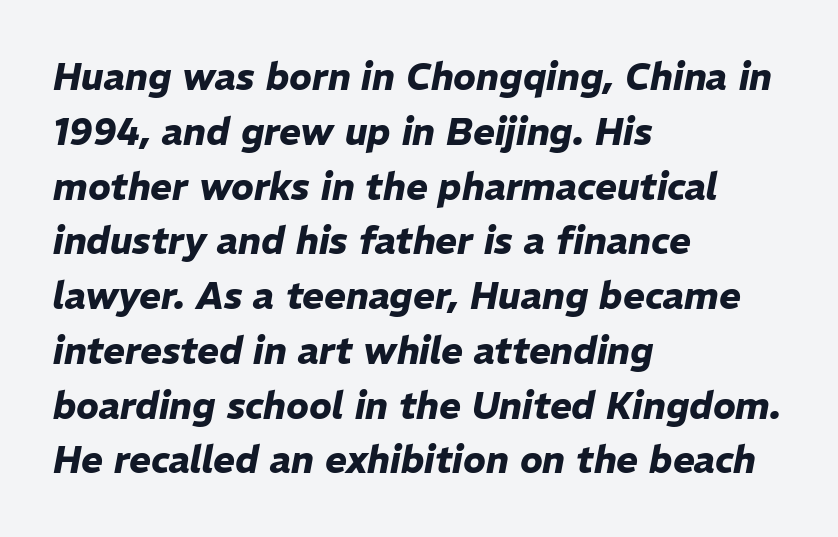
Q: Is the text bold? A: Yes.
Q: Is the text italic (slanted)? A: Yes, it leans right by about 11 degrees.
Q: Is the text underlined? A: No.
Q: How is the paragraph aligned? A: Left-aligned.
Q: Is the spacing between letters normal or unusually wide? A: Normal.
Q: Is the spacing between lines tight, normal or loose? A: Normal.
Q: Width (condensed, normal, or wide)? A: Normal.
Q: Stroke contrast? A: Low.
Q: x-height? A: Medium.
Q: Monospaced? A: No.
